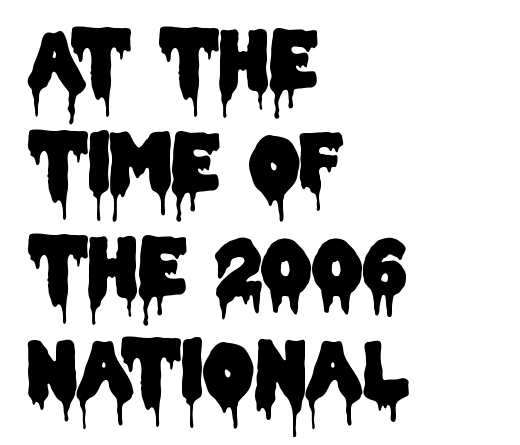
The zone under the glyphs is completely vacant. Notice how the stems are strictly vertical — no italics here. The lines are quadded left. Do the characters align in a grid? No, the font is proportional. Leading: standard.
